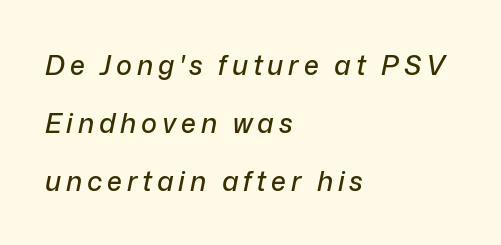
Q: Is the text italic (slanted)? A: Yes, it leans right by about 12 degrees.
Q: Is the text underlined? A: No.
Q: How is the paragraph aligned? A: Left-aligned.
Q: Is the spacing between lines tight, normal or loose? A: Loose.
